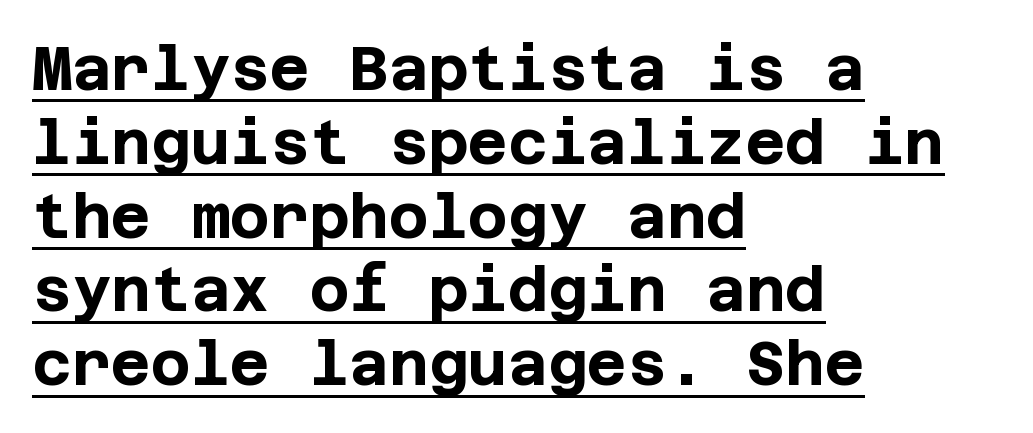
Q: Is the text bold? A: Yes.
Q: Is the text italic (slanted)? A: No, it is upright.
Q: Is the typeface a serif or a sans-serif typeface? A: Sans-serif.
Q: Is the text underlined? A: Yes.
Q: How is the paragraph aligned? A: Left-aligned.
Q: Is the spacing between letters normal or unusually wide? A: Normal.
Q: Width (condensed, normal, or wide)? A: Normal.
Q: Stroke contrast? A: Low.
Q: x-height? A: Large.
